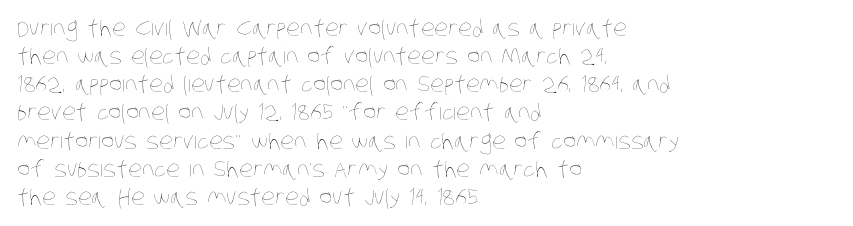
{"bold": "no", "underline": "no", "align": "left", "line_spacing": "normal", "line_spacing_ratio": 1.28, "letter_spacing": "normal", "letter_spacing_em": 0.0, "glyph_px": 22}
